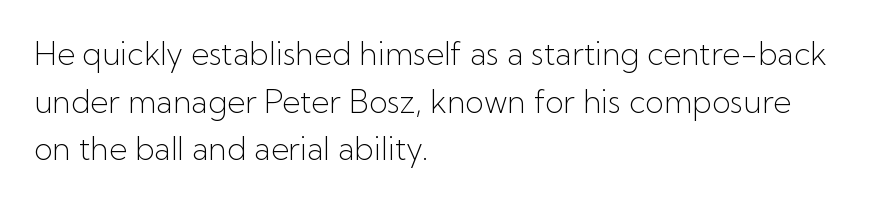
The image shows 31 px light sans-serif type, upright; set left-aligned, normal line spacing (1.54x), normal letter spacing, not underlined; low stroke contrast and a medium x-height.
